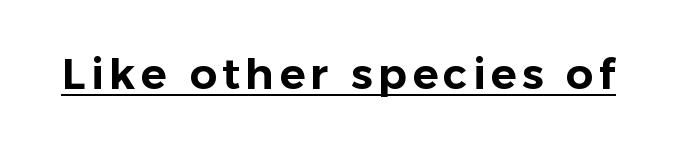
Q: Is the text italic (slanted)? A: No, it is upright.
Q: Is the typeface a serif or a sans-serif typeface? A: Sans-serif.
Q: Is the text underlined? A: Yes.
Q: Width (condensed, normal, or wide)? A: Normal.
Q: Stroke contrast? A: Low.
Q: x-height? A: Medium.
Q: Monospaced? A: No.
